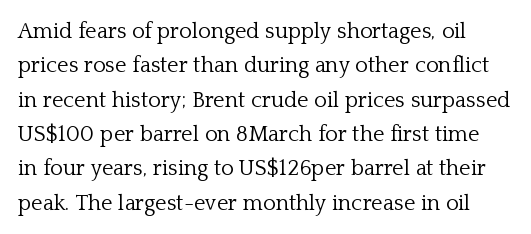
The image shows 22 px text type, upright; set normal line spacing (1.56x), normal letter spacing, not underlined.
